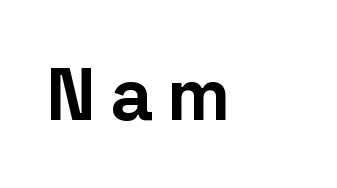
Unmarked baselines from the first word to the last. Here the designer chose a conventional face with non-uniform glyph widths. Ascenders rise straight up at ninety degrees. What weight is shown? A full bold with thick strokes. Regarding serifs, this sample does without them.
